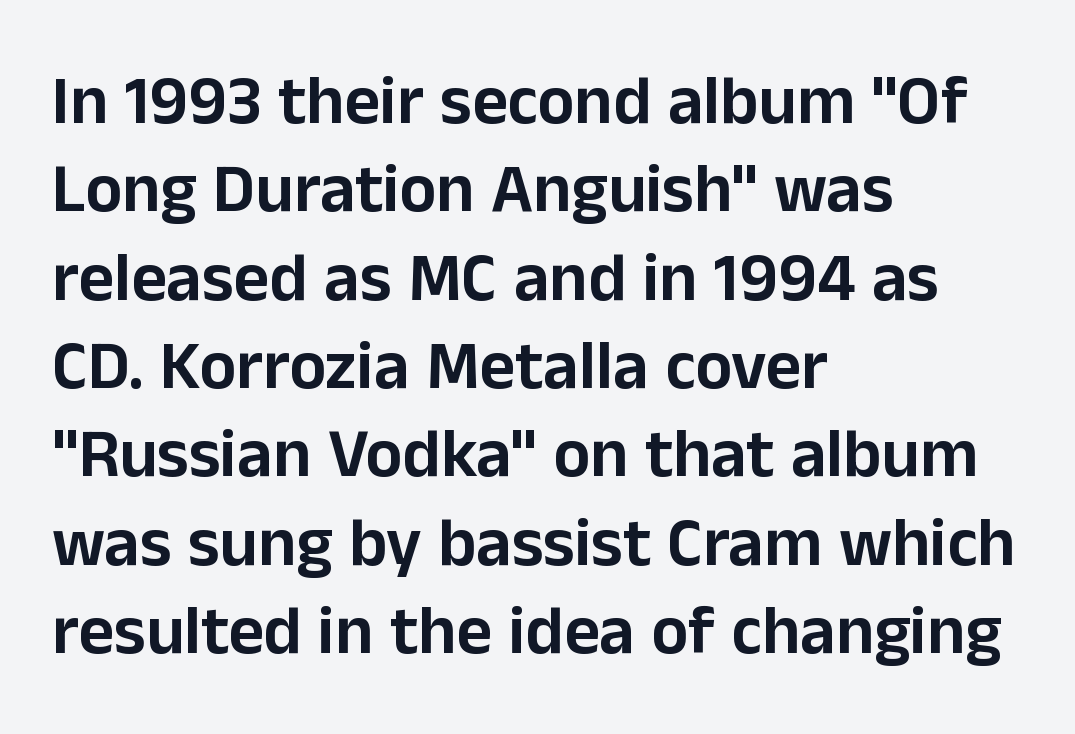
No word sits above an underline. The vertical gap from one line to the next is medium. Teacher's note: observe the even left margin — that is flush-left alignment. The passage shown has conventional tracking throughout. Character widths vary here, with narrow letters taking less room than wide ones. This is the regular roman posture of the typeface.
